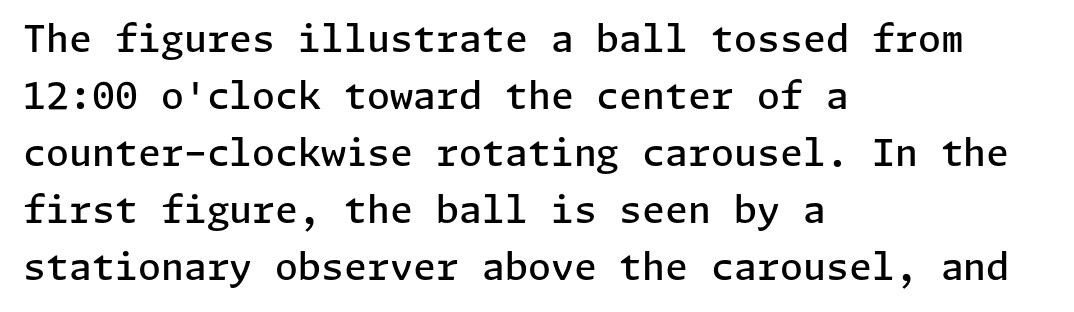
The image shows 37 px semibold sans-serif type, upright; set left-aligned, normal line spacing (1.54x), normal letter spacing, not underlined; low stroke contrast and a medium x-height.
